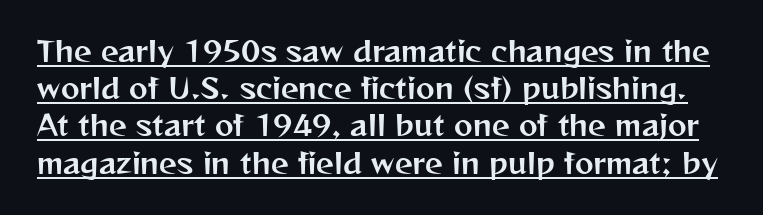
The image shows 28 px sans-serif type, upright; set normal line spacing (1.33x), normal letter spacing, underlined; medium stroke contrast and a medium x-height.
